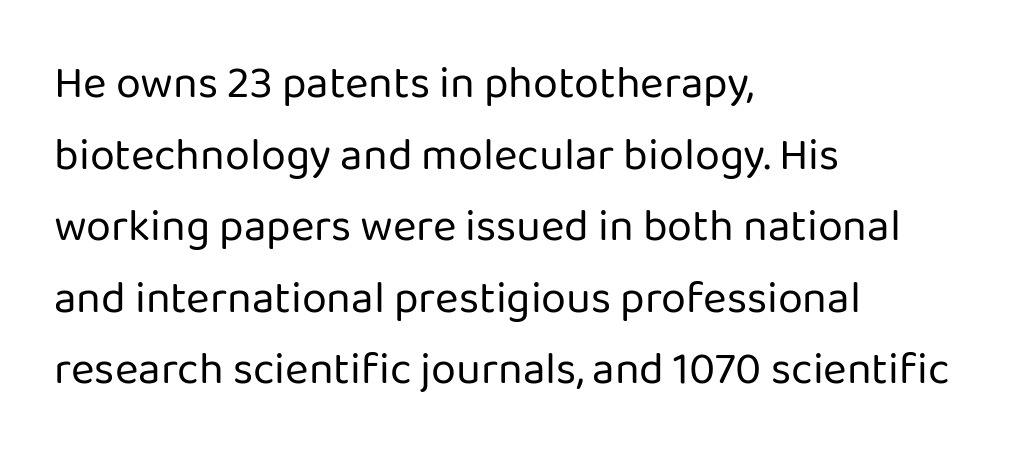
The image shows 45 px regular-weight sans-serif type, upright; set left-aligned, normal line spacing (1.59x), normal letter spacing, not underlined; low stroke contrast and a medium x-height.
